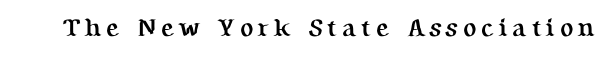
{"italic": "no", "bold": "yes", "underline": "no", "glyph_px": 25}
